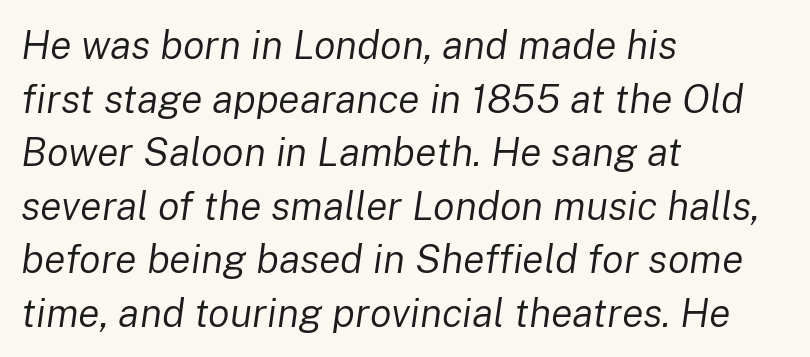
Q: Is the text bold? A: No.
Q: Is the text italic (slanted)? A: Yes, it leans right by about 8 degrees.
Q: Is the text underlined? A: No.
Q: How is the paragraph aligned? A: Left-aligned.
Q: Is the spacing between letters normal or unusually wide? A: Normal.
Q: Is the spacing between lines tight, normal or loose? A: Normal.
Q: Width (condensed, normal, or wide)? A: Normal.
Q: Stroke contrast? A: Low.
Q: x-height? A: Medium.
Q: Monospaced? A: No.
